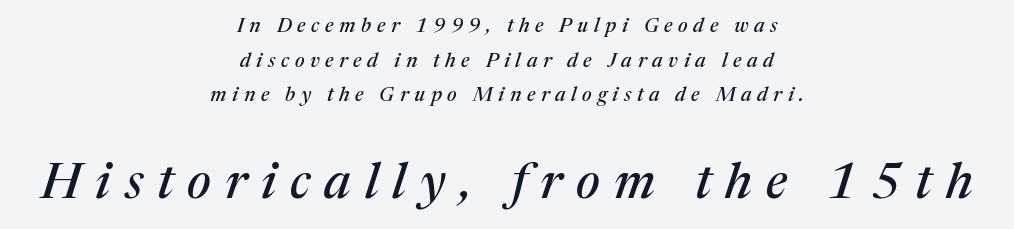
Q: Is the text italic (slanted)? A: Yes, it leans right by about 17 degrees.
Q: Is the typeface a serif or a sans-serif typeface? A: Serif.
Q: Is the text underlined? A: No.
Q: How is the paragraph aligned? A: Centered.
Q: Is the spacing between letters normal or unusually wide? A: Unusually wide.
Q: Which block of text is set in a larger size, the first (top) or the second (bottom)? A: The second (bottom) one.
Q: Width (condensed, normal, or wide)? A: Normal.
Q: Stroke contrast? A: Medium.
Q: x-height? A: Medium.
Q: Monospaced? A: No.
